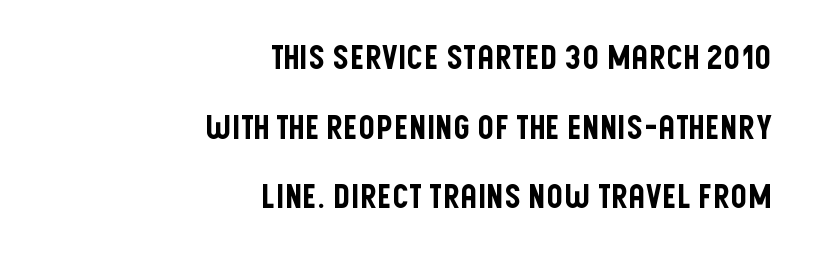
Q: Is the text italic (slanted)? A: No, it is upright.
Q: Is the typeface a serif or a sans-serif typeface? A: Sans-serif.
Q: Is the text underlined? A: No.
Q: How is the paragraph aligned? A: Right-aligned.
Q: Is the spacing between letters normal or unusually wide? A: Normal.
Q: Is the spacing between lines tight, normal or loose? A: Loose.
Q: Width (condensed, normal, or wide)? A: Condensed.
Q: Stroke contrast? A: Low.
Q: x-height? A: Large.
Q: Monospaced? A: No.
